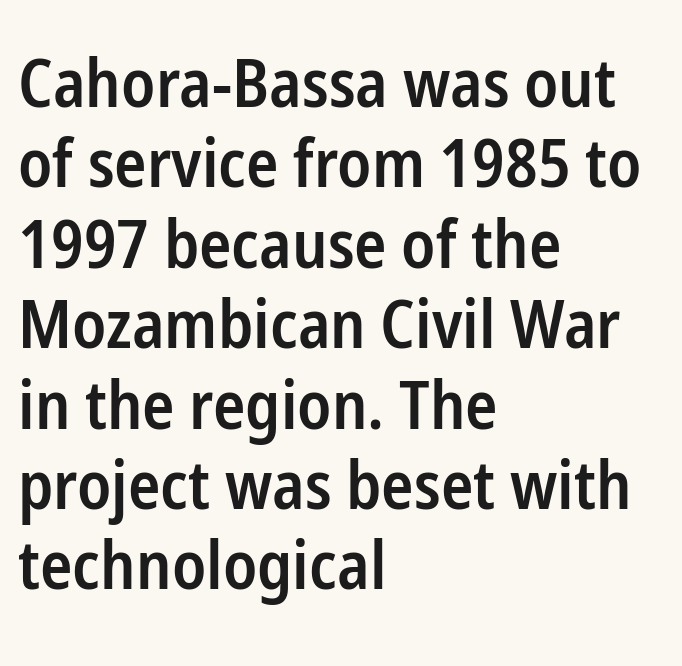
The image shows 67 px semibold, condensed sans-serif type, upright; set left-aligned, line spacing 1.2x, normal letter spacing, not underlined; low stroke contrast and a medium x-height.
